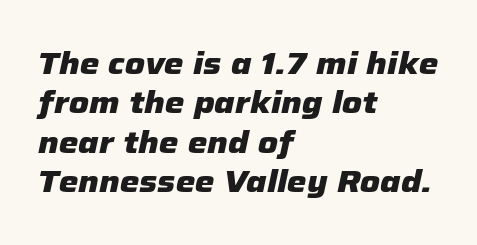
How would I describe the line gaps? Plain and ordinary. When letters slant like this, we call the style italic. Heft: maximum for text — a bold. The words here are not underlined. Between one letter and the next there's only the usual sliver of space.
